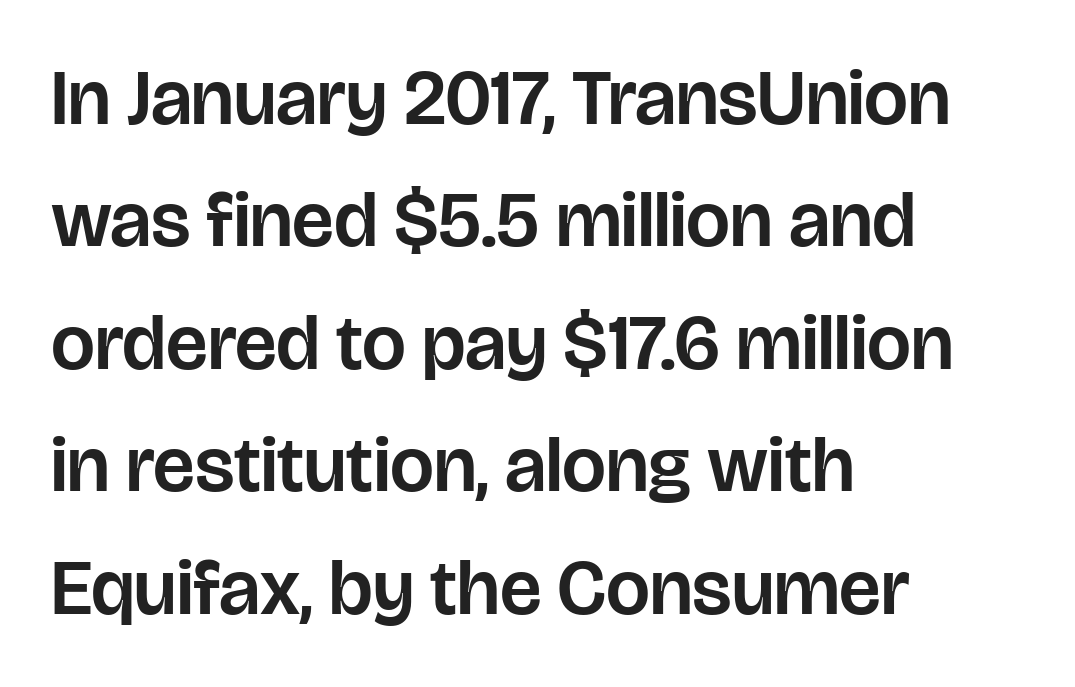
Q: Is the text italic (slanted)? A: No, it is upright.
Q: Is the typeface a serif or a sans-serif typeface? A: Sans-serif.
Q: Is the text underlined? A: No.
Q: How is the paragraph aligned? A: Left-aligned.
Q: Is the spacing between letters normal or unusually wide? A: Normal.
Q: Is the spacing between lines tight, normal or loose? A: Normal.
Q: Width (condensed, normal, or wide)? A: Normal.
Q: Stroke contrast? A: Low.
Q: x-height? A: Large.
Q: Monospaced? A: No.
